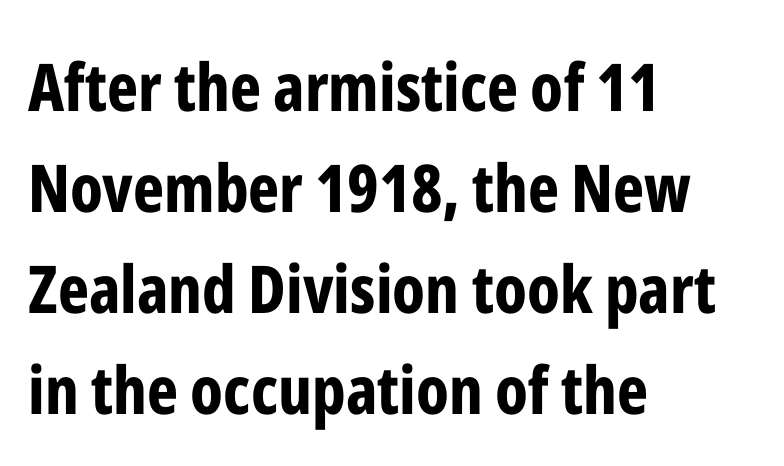
Q: Is the text bold? A: Yes.
Q: Is the text italic (slanted)? A: No, it is upright.
Q: Is the typeface a serif or a sans-serif typeface? A: Sans-serif.
Q: Is the text underlined? A: No.
Q: How is the paragraph aligned? A: Left-aligned.
Q: Is the spacing between letters normal or unusually wide? A: Normal.
Q: Is the spacing between lines tight, normal or loose? A: Normal.
Q: Width (condensed, normal, or wide)? A: Condensed.
Q: Stroke contrast? A: Low.
Q: x-height? A: Medium.
Q: Monospaced? A: No.
